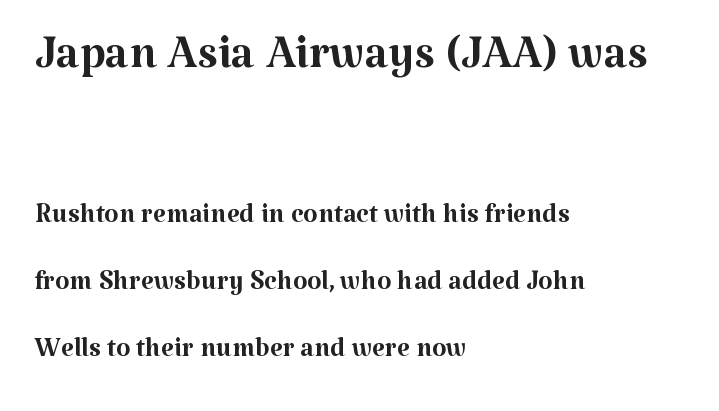
Note: serifs present on the glyphs. The typesetting does not lean heavy: it is not bold. Characters remain perfectly vertical along every line. Alignment: flush left. In this sample the first text group is rendered at the bigger scale. Spacing verdict: proportional, widths tailored to each character.
